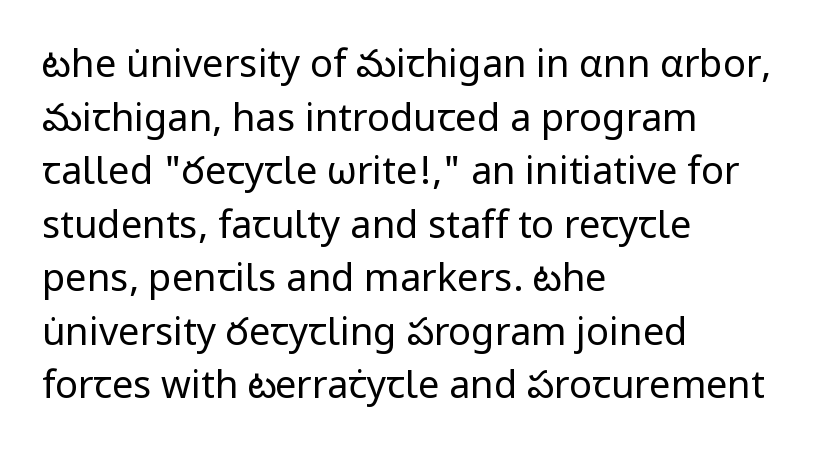
The image shows 38 px regular-weight sans-serif type, upright; set left-aligned, normal line spacing (1.41x), normal letter spacing, not underlined; low stroke contrast and a medium x-height.
